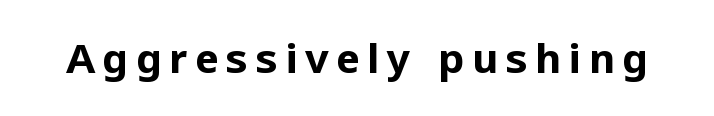
The image shows 40 px bold sans-serif type, upright; set not underlined; low stroke contrast and a medium x-height.
